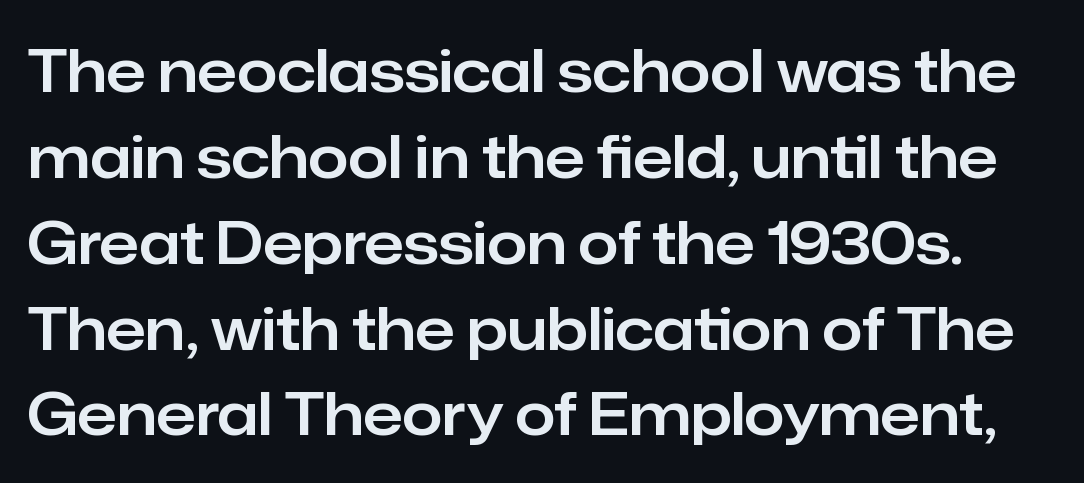
Q: Is the text italic (slanted)? A: No, it is upright.
Q: Is the typeface a serif or a sans-serif typeface? A: Sans-serif.
Q: Is the text underlined? A: No.
Q: Is the spacing between letters normal or unusually wide? A: Normal.
Q: Is the spacing between lines tight, normal or loose? A: Normal.
Q: Width (condensed, normal, or wide)? A: Normal.
Q: Stroke contrast? A: Low.
Q: x-height? A: Medium.
Q: Monospaced? A: No.
